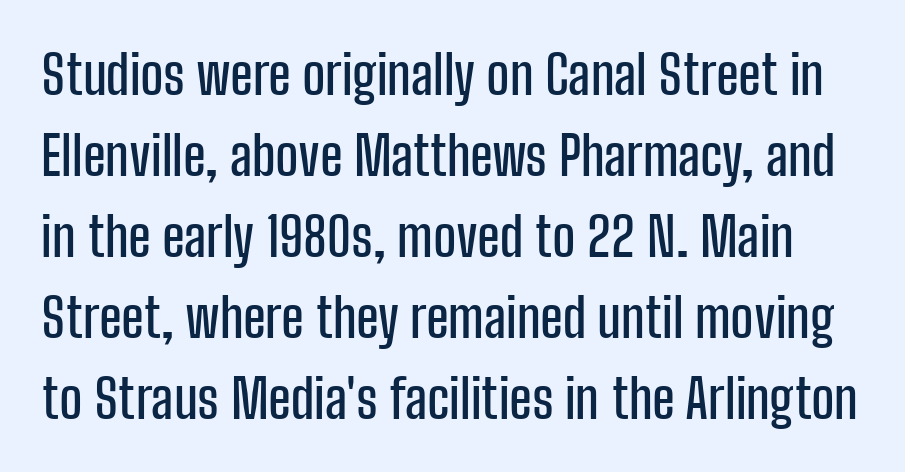
Lines of text with bare space underneath. How would I describe the line gaps? Plain and ordinary. The type is set solid horizontally, with unmodified tracking. It's the straight-up-and-down kind of type. Here the designer chose a conventional face with non-uniform glyph widths. Observe the absence of serifs on each vertical stroke in this sample.
